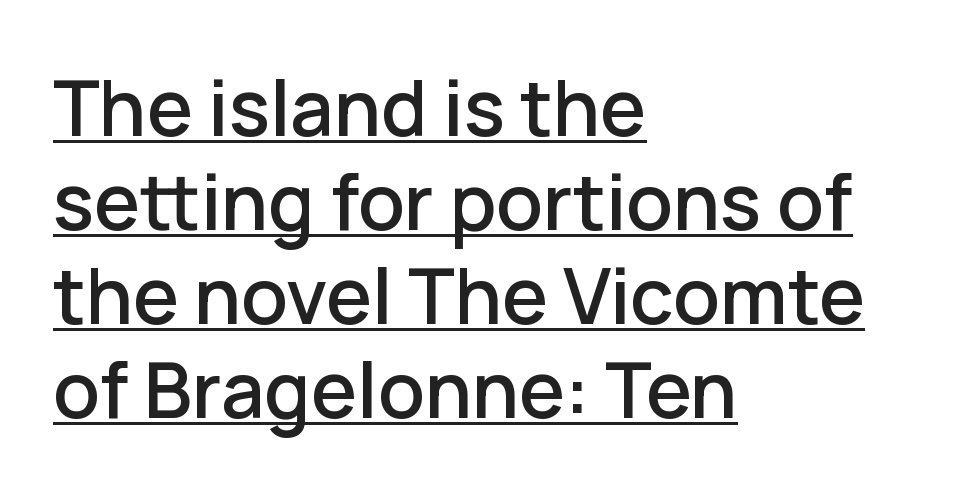
{"serif": "no", "italic": "no", "width": "normal", "stroke_contrast": "low", "x_height": "medium", "monospaced": "no", "underline": "yes", "align": "left", "line_spacing_ratio": 1.22, "letter_spacing": "normal", "letter_spacing_em": 0.0, "glyph_px": 77}
